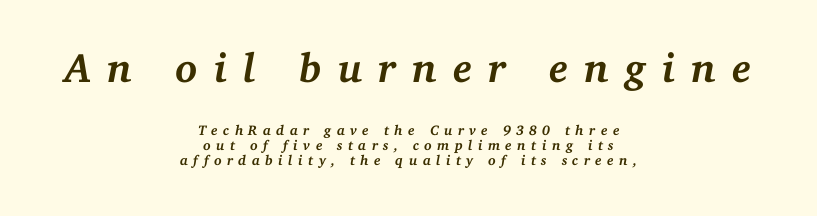
{"serif": "yes", "italic": "yes", "lean": "right", "slant_degrees": 11, "bold": "yes", "weight": "semibold", "width": "normal", "stroke_contrast": "medium", "x_height": "medium", "monospaced": "no", "underline": "no", "align": "center", "line_spacing": "tight", "line_spacing_ratio": 1.06, "letter_spacing": "wide", "letter_spacing_em": 0.38, "larger_block": "first", "size_ratio": 2.93, "glyph_px": 41}
